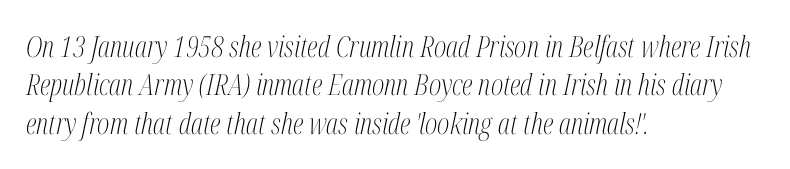
These lines sit exactly where default settings would place them. Think of a printed novel: that variable character pitch is what you see here. The characters display serif detailing at their extremities. This rendering uses left alignment, leaving the right contour irregular. Observe the lean: these are italic letterforms. Quick note: underline off.
